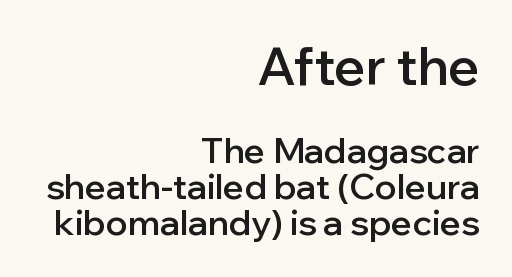
Look at the bottom of the vertical strokes: they stop flat, with no serifs. Size contrast runs from large at the top to small at the bottom. Summary of weight: moderately heavy, a semibold. Words appear dense and cohesive because spacing is normal. Visually the block forms a straight wall on the right and a jagged coastline on the left. Proportional: the letters do not fall into vertical columns.
